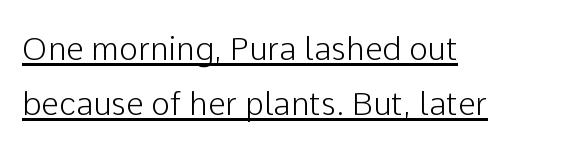
Q: Is the text italic (slanted)? A: No, it is upright.
Q: Is the typeface a serif or a sans-serif typeface? A: Sans-serif.
Q: Is the text underlined? A: Yes.
Q: How is the paragraph aligned? A: Left-aligned.
Q: Is the spacing between letters normal or unusually wide? A: Normal.
Q: Width (condensed, normal, or wide)? A: Normal.
Q: Stroke contrast? A: Low.
Q: x-height? A: Medium.
Q: Monospaced? A: No.
